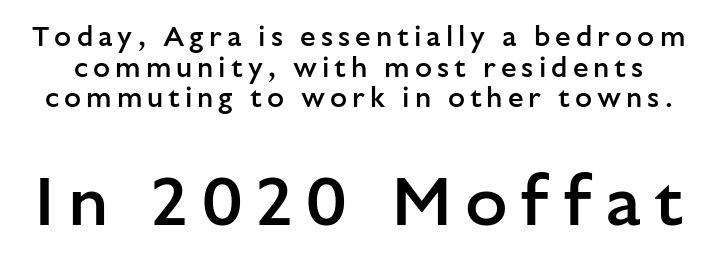
Do the characters align in a grid? No, the font is proportional. Posture: straight, roman, zero tilt. These lines huddle together more closely than default settings would place them. On the weight axis this lands at semibold, roughly 600.
